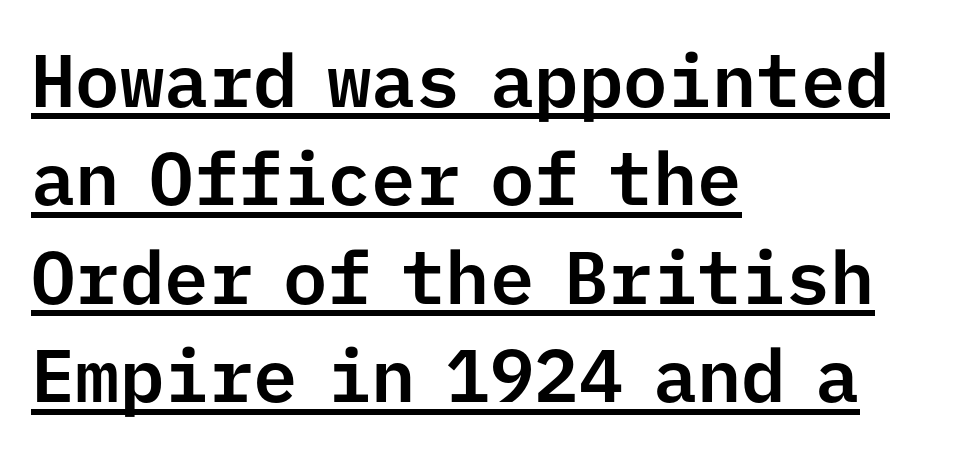
Q: Is the text italic (slanted)? A: No, it is upright.
Q: Is the typeface a serif or a sans-serif typeface? A: Sans-serif.
Q: Is the text underlined? A: Yes.
Q: How is the paragraph aligned? A: Left-aligned.
Q: Is the spacing between letters normal or unusually wide? A: Normal.
Q: Is the spacing between lines tight, normal or loose? A: Normal.
Q: Width (condensed, normal, or wide)? A: Normal.
Q: Stroke contrast? A: Low.
Q: x-height? A: Medium.
Q: Monospaced? A: Yes.
